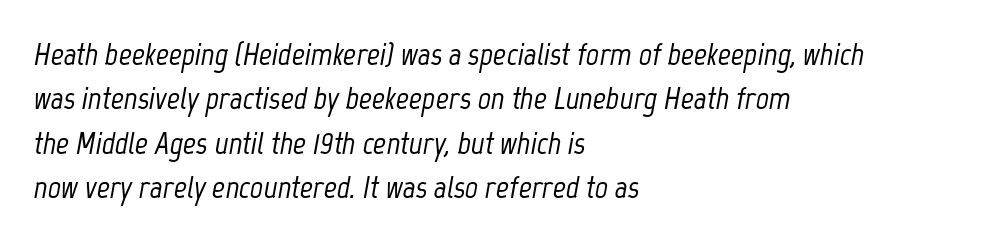
Underline: absent. The tracking reads as untouched default to a designer's eye. Posture: slanted. Successive baselines arrive at the customary interval. These lines stack with their left ends in a neat column.
